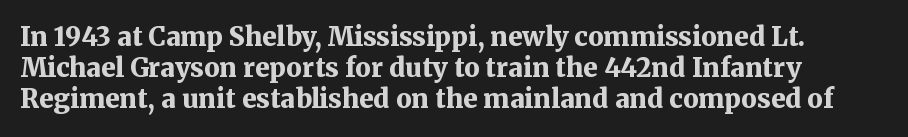
The image shows 26 px bold type, upright; set line spacing 1.2x, normal letter spacing, not underlined.
